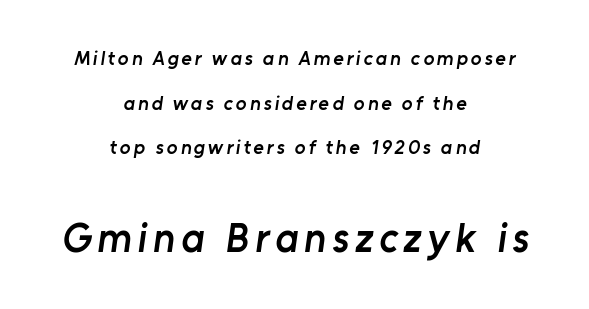
{"serif": "no", "bold": "semi", "weight": "semibold", "width": "normal", "stroke_contrast": "low", "x_height": "medium", "monospaced": "no", "underline": "no", "align": "center", "line_spacing": "loose", "line_spacing_ratio": 2.23, "larger_block": "second", "size_ratio": 2.05, "glyph_px": 41}
